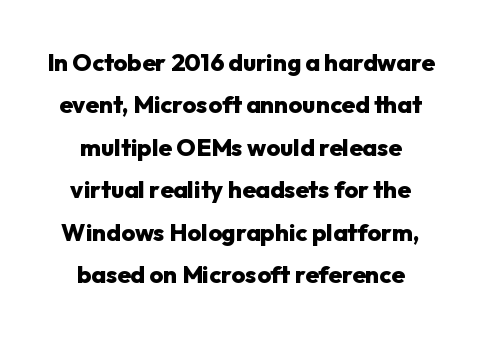
The glyphs are unaccompanied by any horizontal stroke below them. These words are printed bold, with thick strokes throughout. Tall strokes in this sample are plumb rather than angled. The gaps between neighbouring characters are ordinary and unremarkable.
